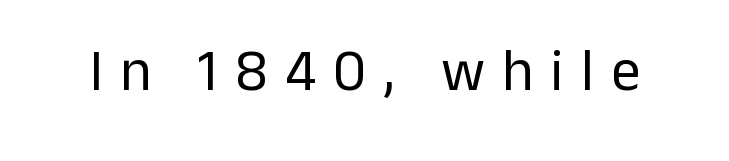
Is the letter spacing exaggerated? Yes — the characters are pushed far apart. A light-to-regular cut is what we see here. The face used here is a sans, in the tradition of grotesques and geometrics. Glance below the letters and you will spot only blank space. Think of a printed novel: that variable character pitch is what you see here. These lines were composed using upright roman letters.
